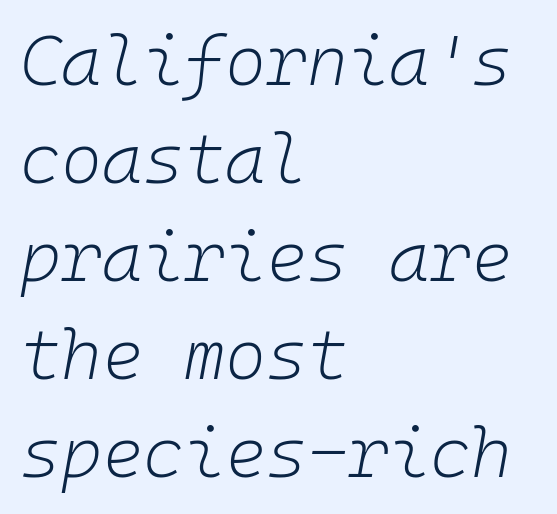
{"italic": "yes", "lean": "right", "slant_degrees": 10, "bold": "no", "weight": "light", "width": "normal", "stroke_contrast": "low", "x_height": "medium", "monospaced": "yes", "underline": "no", "align": "left", "line_spacing": "normal", "line_spacing_ratio": 1.4, "letter_spacing": "normal", "letter_spacing_em": 0.0, "glyph_px": 70}
